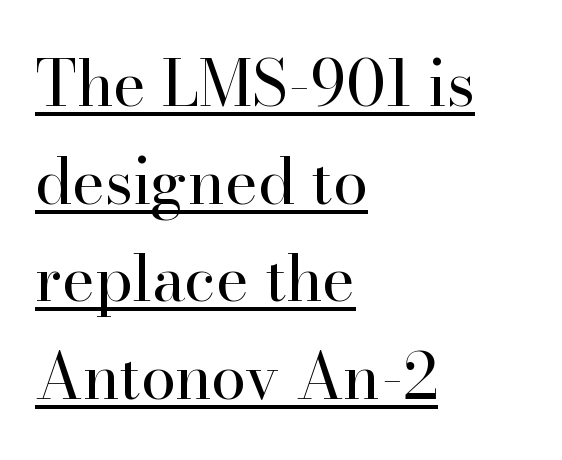
Q: Is the text bold? A: No.
Q: Is the text italic (slanted)? A: No, it is upright.
Q: Is the typeface a serif or a sans-serif typeface? A: Serif.
Q: Is the text underlined? A: Yes.
Q: How is the paragraph aligned? A: Left-aligned.
Q: Is the spacing between letters normal or unusually wide? A: Normal.
Q: Is the spacing between lines tight, normal or loose? A: Normal.
Q: Width (condensed, normal, or wide)? A: Normal.
Q: Stroke contrast? A: High.
Q: x-height? A: Small.
Q: Monospaced? A: No.
